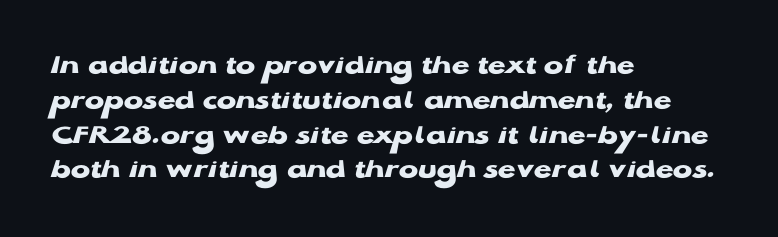
{"serif": "no", "italic": "no", "bold": "yes", "weight": "heavy", "width": "wide", "stroke_contrast": "low", "x_height": "medium", "monospaced": "no", "underline": "no", "align": "left", "line_spacing_ratio": 1.2, "letter_spacing": "normal", "letter_spacing_em": 0.0, "glyph_px": 29}
